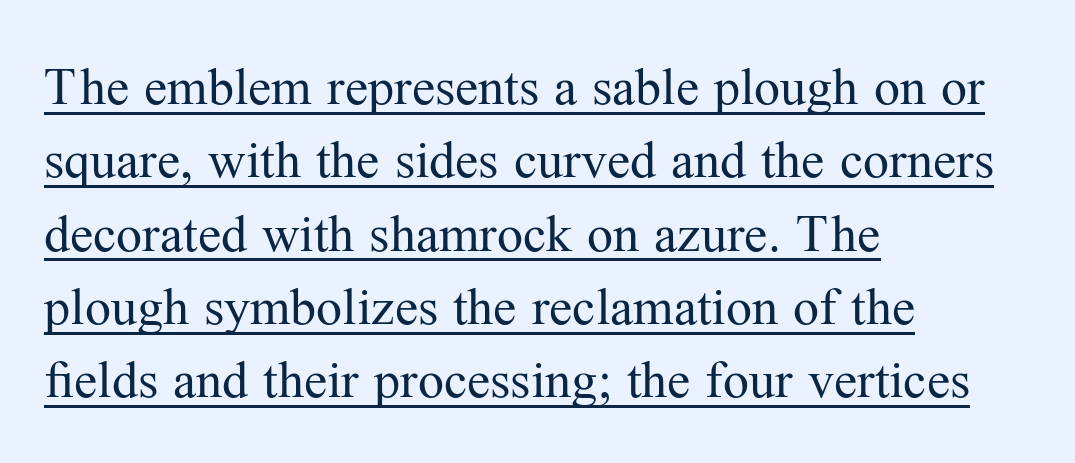
{"serif": "yes", "italic": "no", "bold": "no", "weight": "regular", "width": "normal", "stroke_contrast": "medium", "x_height": "medium", "monospaced": "no", "underline": "yes", "align": "left", "line_spacing": "normal", "line_spacing_ratio": 1.41, "letter_spacing": "normal", "letter_spacing_em": 0.0, "glyph_px": 52}
